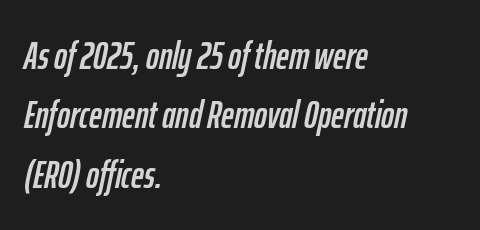
Students, note that the glyphs here touch the page at normal intervals. Normally led — the rows are evenly, conventionally spaced. The face used here is proportionally spaced, like ordinary book or web type. Compared with ordinary roman type, these characters are visibly tilted.
